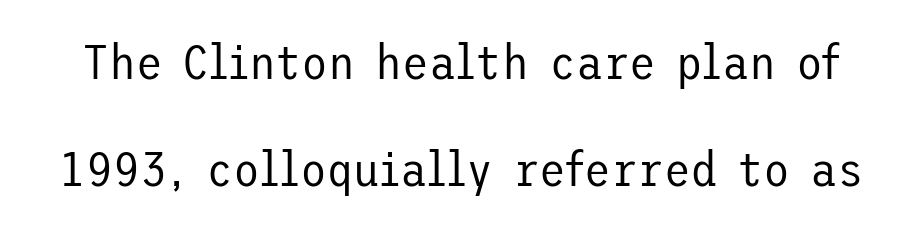
Q: Is the text bold? A: No.
Q: Is the text italic (slanted)? A: No, it is upright.
Q: Is the typeface a serif or a sans-serif typeface? A: Sans-serif.
Q: Is the text underlined? A: No.
Q: Is the spacing between letters normal or unusually wide? A: Normal.
Q: Is the spacing between lines tight, normal or loose? A: Loose.
Q: Width (condensed, normal, or wide)? A: Normal.
Q: Stroke contrast? A: Low.
Q: x-height? A: Medium.
